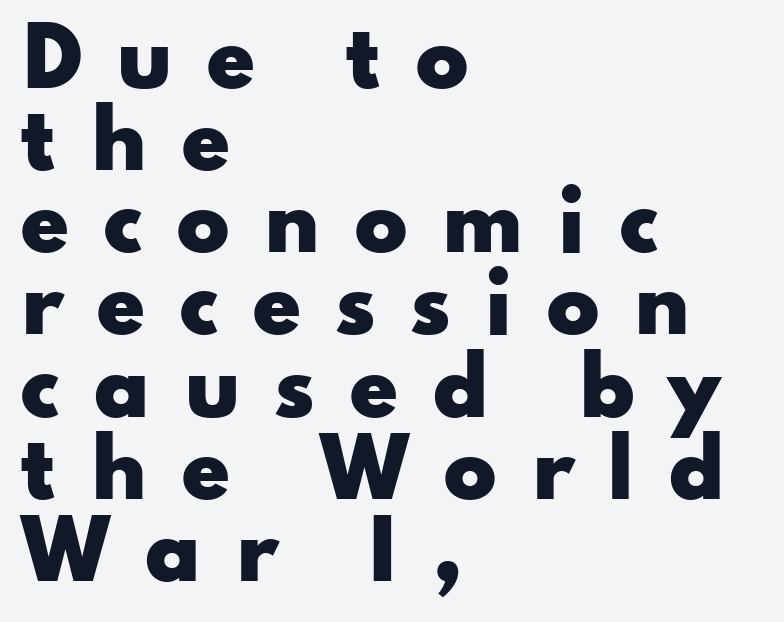
Q: Is the text bold? A: Yes.
Q: Is the text italic (slanted)? A: No, it is upright.
Q: Is the typeface a serif or a sans-serif typeface? A: Sans-serif.
Q: Is the text underlined? A: No.
Q: How is the paragraph aligned? A: Left-aligned.
Q: Is the spacing between letters normal or unusually wide? A: Unusually wide.
Q: Is the spacing between lines tight, normal or loose? A: Tight.
Q: Width (condensed, normal, or wide)? A: Wide.
Q: Stroke contrast? A: Low.
Q: x-height? A: Small.
Q: Monospaced? A: No.
